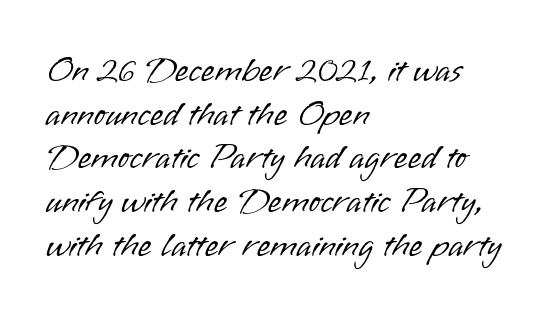
The image shows 35 px light sans-serif type; set left-aligned, normal line spacing (1.25x), normal letter spacing, not underlined; low stroke contrast and a small x-height.
